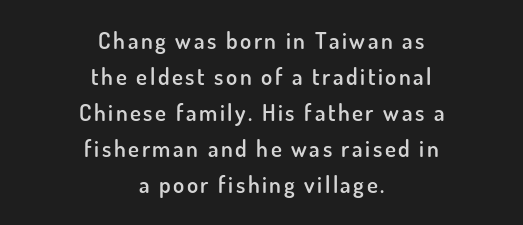
The image shows 23 px text type, upright; set centered, normal line spacing (1.57x), not underlined.
